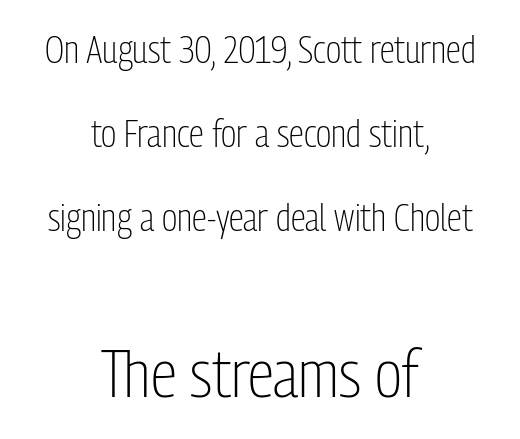
The image shows 67 px light, condensed sans-serif type, upright; set centered, loose line spacing (2.21x), normal letter spacing, not underlined; the second (bottom) block is 1.76x larger; low stroke contrast and a medium x-height.
